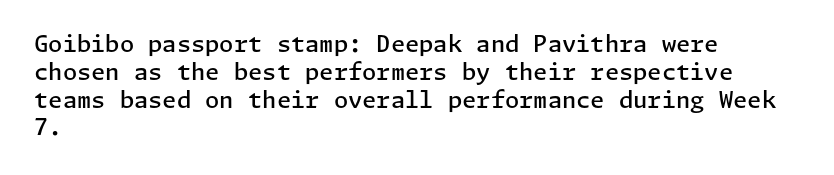
The letters stand straight up with perfectly vertical stems. Standard letterfit; no display-style spreading of the glyphs. Leftover space on each line is placed entirely after the last word. Look at the stroke-to-counter ratio: somewhat heavy, a semibold. Beneath every word, the page is bare.
